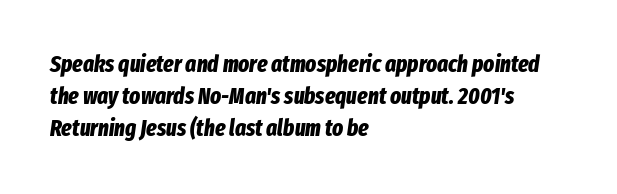
Q: Is the text bold? A: Yes.
Q: Is the text italic (slanted)? A: Yes, it leans right by about 8 degrees.
Q: Is the text underlined? A: No.
Q: How is the paragraph aligned? A: Left-aligned.
Q: Is the spacing between letters normal or unusually wide? A: Normal.
Q: Is the spacing between lines tight, normal or loose? A: Normal.
